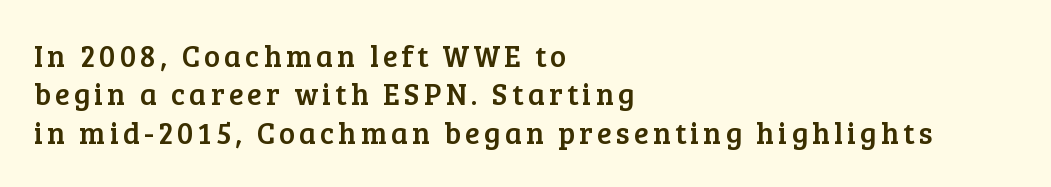
Q: Is the text italic (slanted)? A: No, it is upright.
Q: Is the typeface a serif or a sans-serif typeface? A: Serif.
Q: Is the text underlined? A: No.
Q: How is the paragraph aligned? A: Left-aligned.
Q: Is the spacing between lines tight, normal or loose? A: Normal.
Q: Width (condensed, normal, or wide)? A: Normal.
Q: Stroke contrast? A: Low.
Q: x-height? A: Medium.
Q: Monospaced? A: No.
